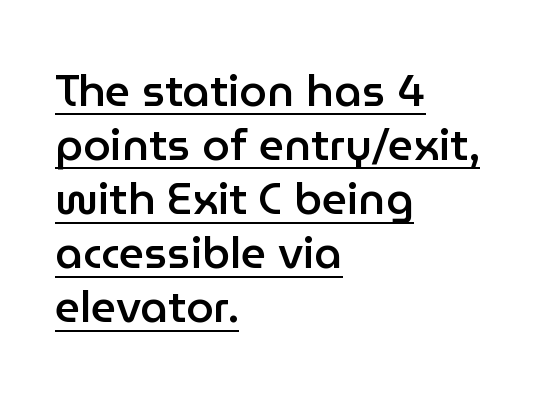
Q: Is the text bold? A: Semi-bold.
Q: Is the text italic (slanted)? A: No, it is upright.
Q: Is the typeface a serif or a sans-serif typeface? A: Sans-serif.
Q: Is the text underlined? A: Yes.
Q: How is the paragraph aligned? A: Left-aligned.
Q: Is the spacing between letters normal or unusually wide? A: Normal.
Q: Width (condensed, normal, or wide)? A: Normal.
Q: Stroke contrast? A: Low.
Q: x-height? A: Medium.
Q: Monospaced? A: No.
